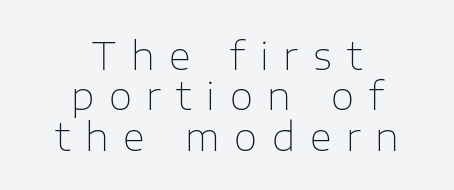
The axis of the letterforms is exactly vertical. Observe the wide spacing: letters keep a clear distance from each other. Words float on clear page, feet unadorned. Spacing verdict: proportional, widths tailored to each character.
